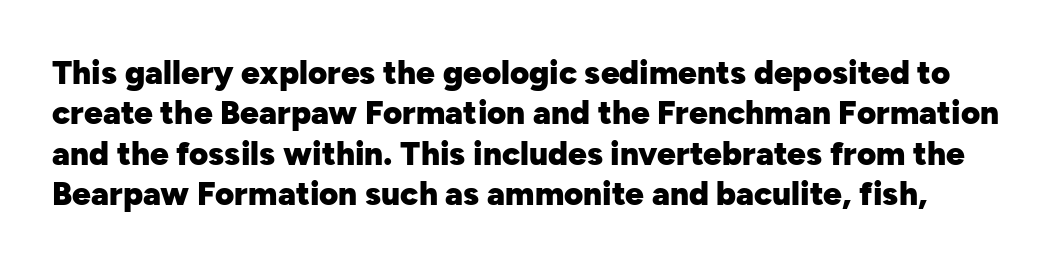
The image shows 33 px heavy sans-serif type, upright; set line spacing 1.22x, normal letter spacing, not underlined; low stroke contrast and a medium x-height.
